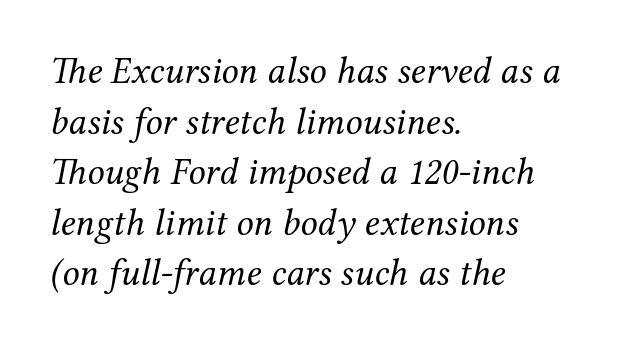
Q: Is the text bold? A: No.
Q: Is the text italic (slanted)? A: Yes, it leans right by about 12 degrees.
Q: Is the typeface a serif or a sans-serif typeface? A: Serif.
Q: Is the text underlined? A: No.
Q: How is the paragraph aligned? A: Left-aligned.
Q: Is the spacing between letters normal or unusually wide? A: Normal.
Q: Is the spacing between lines tight, normal or loose? A: Normal.
Q: Width (condensed, normal, or wide)? A: Normal.
Q: Stroke contrast? A: Medium.
Q: x-height? A: Medium.
Q: Monospaced? A: No.
